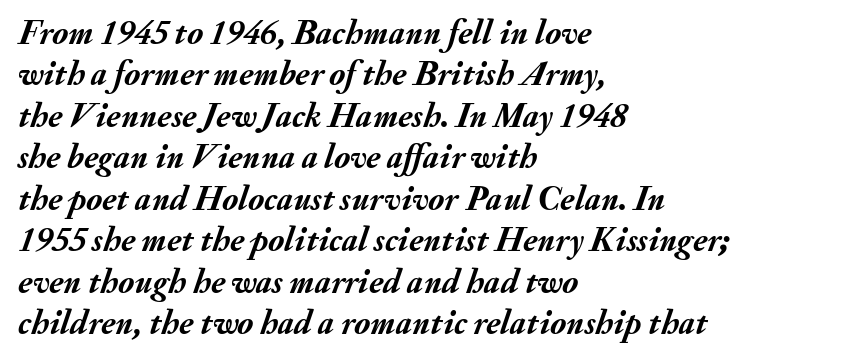
The image shows 34 px semibold type, italic (leaning right); set left-aligned, line spacing 1.22x, normal letter spacing, not underlined; medium stroke contrast and a small x-height.
